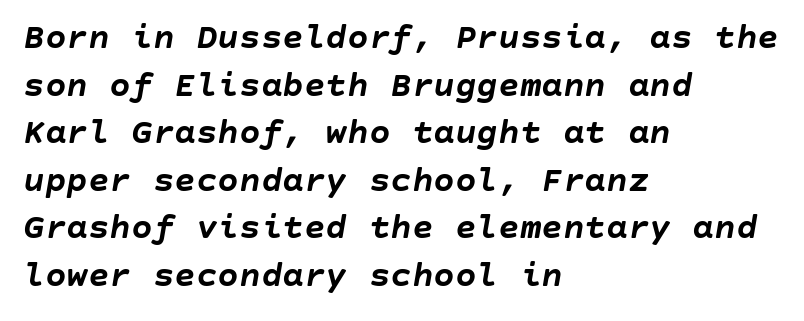
{"italic": "yes", "lean": "right", "slant_degrees": 10, "bold": "yes", "weight": "semibold", "width": "normal", "stroke_contrast": "low", "x_height": "large", "underline": "no", "align": "left", "line_spacing": "normal", "line_spacing_ratio": 1.32, "letter_spacing": "normal", "letter_spacing_em": 0.0, "glyph_px": 36}
